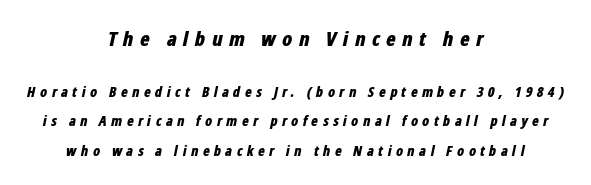
The image shows 20 px bold type, italic (leaning right); set centered, loose line spacing (2.1x), unusually wide letter spacing (+0.3 em), not underlined; the first (top) block is 1.43x larger.
